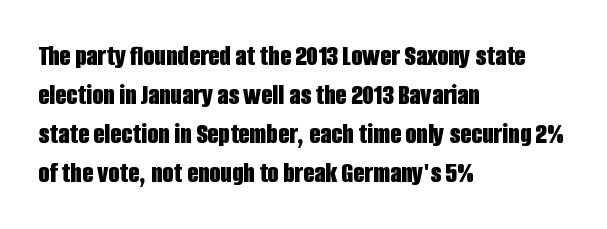
{"serif": "no", "italic": "no", "bold": "yes", "weight": "bold", "width": "condensed", "stroke_contrast": "low", "x_height": "large", "monospaced": "no", "underline": "no", "align": "left", "line_spacing": "normal", "line_spacing_ratio": 1.34, "letter_spacing": "normal", "letter_spacing_em": 0.0, "glyph_px": 29}
